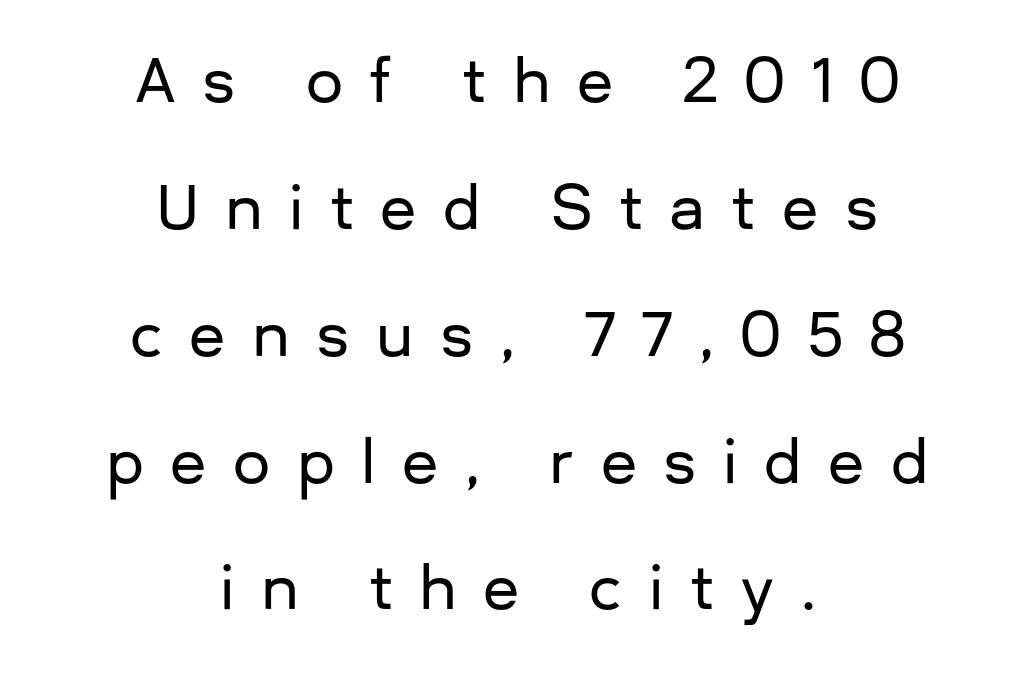
Q: Is the text italic (slanted)? A: No, it is upright.
Q: Is the typeface a serif or a sans-serif typeface? A: Sans-serif.
Q: Is the text underlined? A: No.
Q: How is the paragraph aligned? A: Centered.
Q: Is the spacing between letters normal or unusually wide? A: Unusually wide.
Q: Is the spacing between lines tight, normal or loose? A: Loose.
Q: Width (condensed, normal, or wide)? A: Normal.
Q: Stroke contrast? A: Low.
Q: x-height? A: Medium.
Q: Monospaced? A: No.
